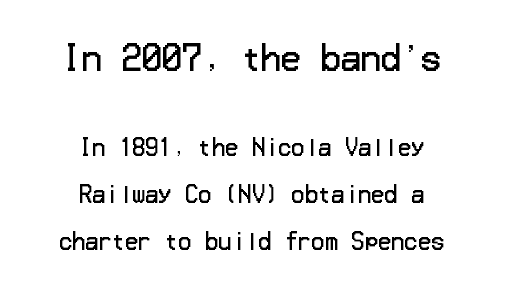
In CSS terms this would be text-align: center. The font's upright variant was chosen for this text. Heft: none added — not bold. The initial chunk of copy outweighs the following chunk in type size.
